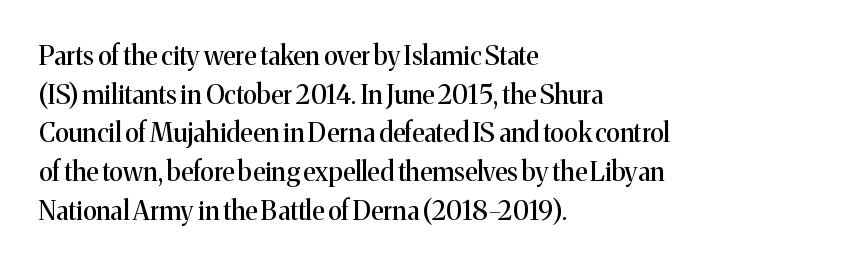
The image shows 26 px text type, upright; set left-aligned, normal line spacing (1.49x), normal letter spacing, not underlined.
